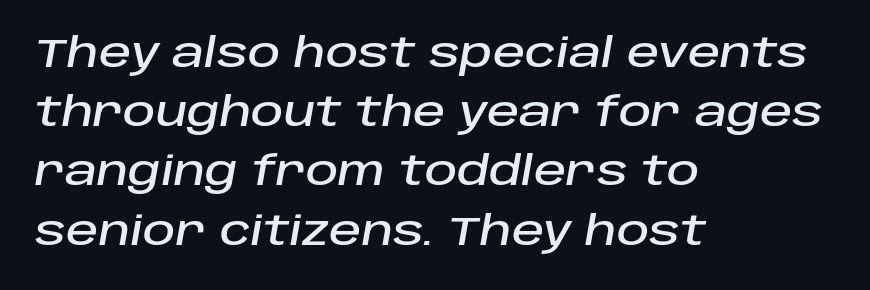
Q: Is the text italic (slanted)? A: Yes, it leans right by about 10 degrees.
Q: Is the text underlined? A: No.
Q: How is the paragraph aligned? A: Left-aligned.
Q: Is the spacing between letters normal or unusually wide? A: Normal.
Q: Is the spacing between lines tight, normal or loose? A: Normal.
Q: Width (condensed, normal, or wide)? A: Normal.
Q: Stroke contrast? A: Low.
Q: x-height? A: Large.
Q: Monospaced? A: No.
